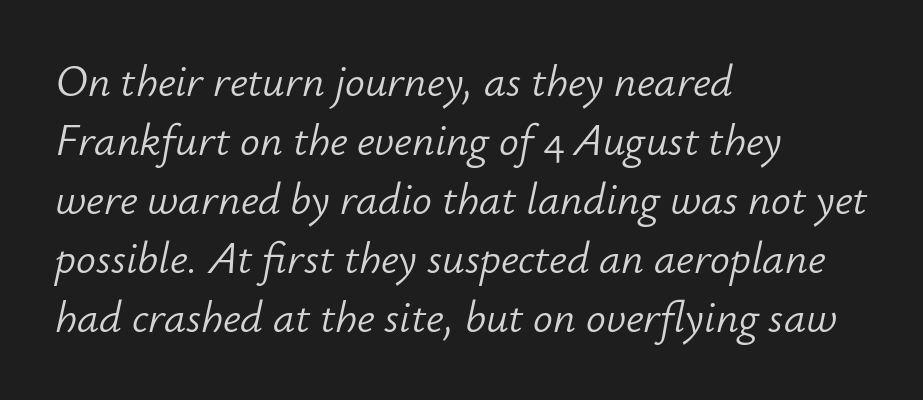
{"italic": "yes", "lean": "right", "slant_degrees": 12, "bold": "no", "weight": "light", "width": "normal", "stroke_contrast": "low", "x_height": "small", "monospaced": "no", "underline": "no", "align": "left", "line_spacing": "normal", "line_spacing_ratio": 1.34, "letter_spacing": "normal", "letter_spacing_em": 0.0, "glyph_px": 44}
